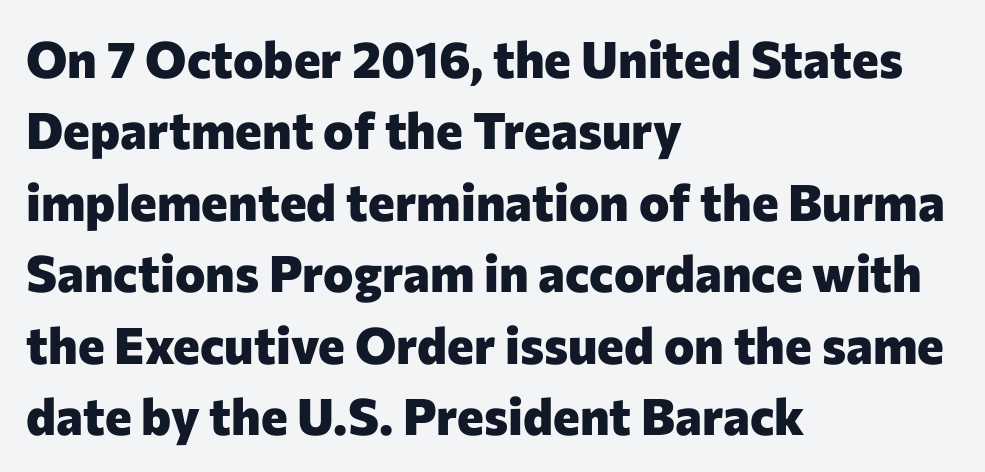
The image shows 51 px heavy sans-serif type, upright; set left-aligned, normal line spacing (1.4x), normal letter spacing, not underlined; low stroke contrast and a medium x-height.
